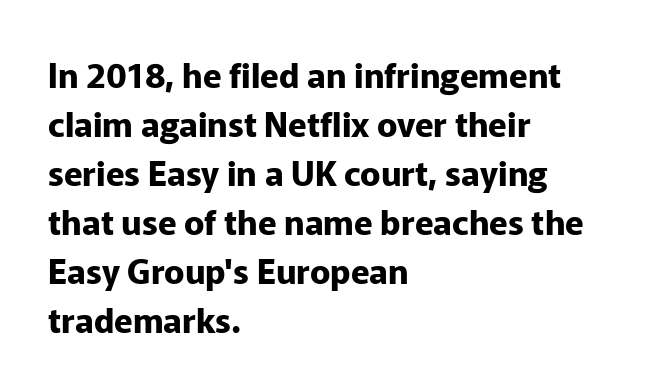
The typeface chosen for these lines omits serifs. Regarding leading, the lines here are spaced in the standard way. The line texture is even and compact thanks to regular tracking. The letters stand upright; this is a roman face. The glyphs are unaccompanied by any horizontal stroke below them. Typographic density is high because the face is bold.
